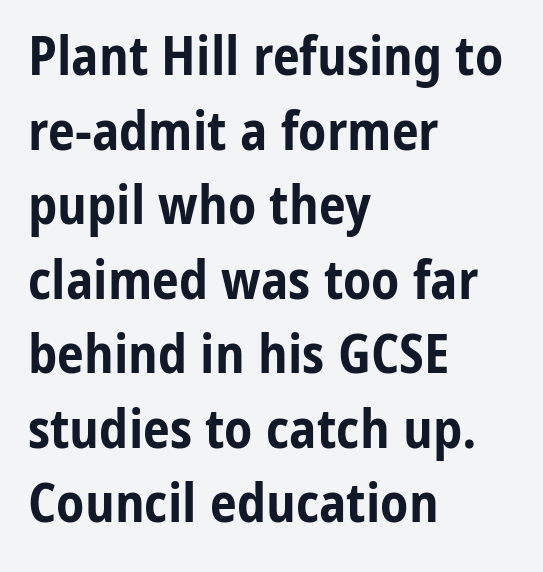
The image shows 54 px bold, condensed sans-serif type, upright; set left-aligned, normal line spacing (1.38x), normal letter spacing, not underlined; low stroke contrast and a medium x-height.
